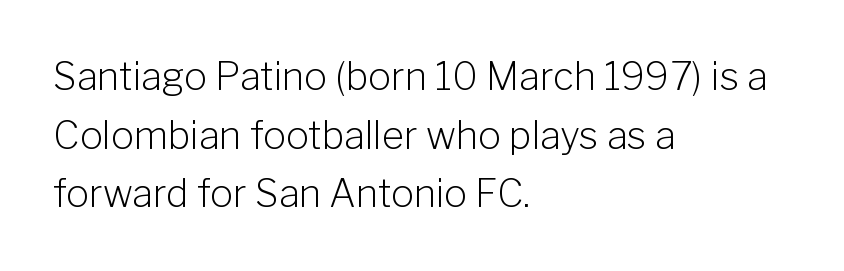
{"serif": "no", "italic": "no", "bold": "no", "weight": "light", "width": "normal", "stroke_contrast": "low", "x_height": "medium", "monospaced": "no", "underline": "no", "align": "left", "line_spacing": "normal", "line_spacing_ratio": 1.54, "letter_spacing": "normal", "letter_spacing_em": 0.0, "glyph_px": 38}
